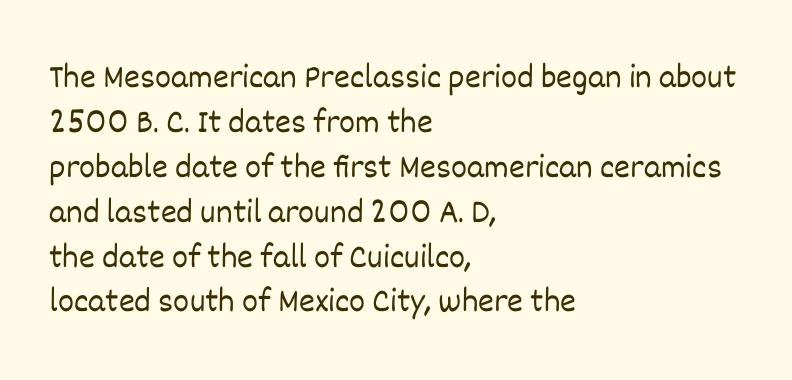
Q: Is the text bold? A: No.
Q: Is the text italic (slanted)? A: No, it is upright.
Q: Is the text underlined? A: No.
Q: How is the paragraph aligned? A: Left-aligned.
Q: Is the spacing between letters normal or unusually wide? A: Normal.
Q: Is the spacing between lines tight, normal or loose? A: Normal.
Q: Width (condensed, normal, or wide)? A: Normal.
Q: Stroke contrast? A: Low.
Q: x-height? A: Large.
Q: Monospaced? A: No.
